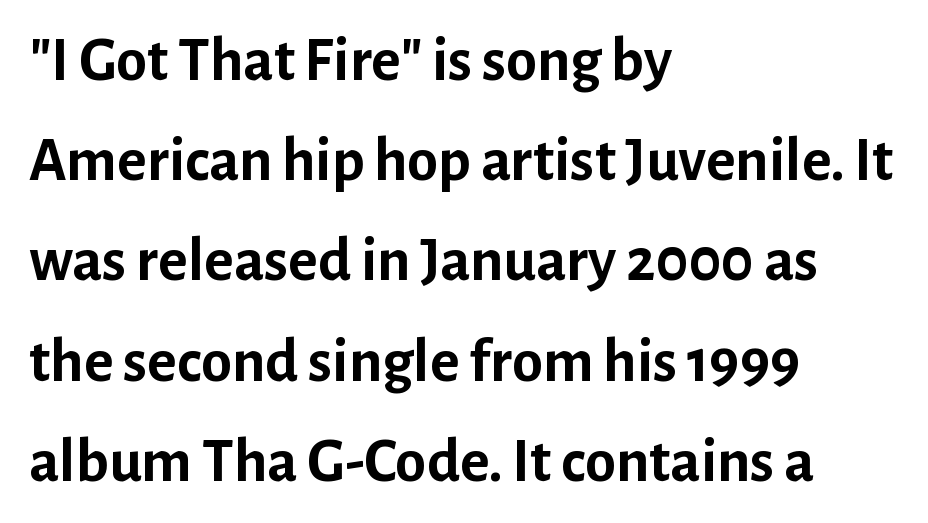
The image shows 63 px semibold sans-serif type, upright; set left-aligned, normal line spacing (1.59x), normal letter spacing, not underlined; low stroke contrast and a medium x-height.
